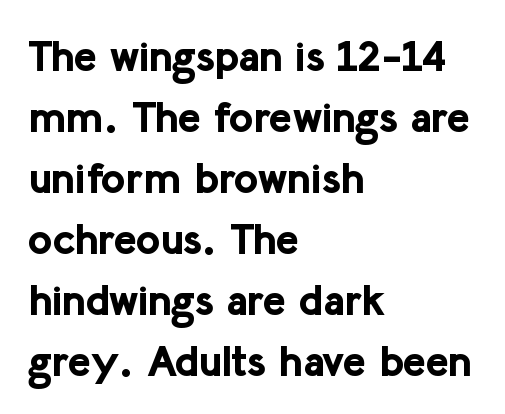
Looks like regular typesetting: each glyph gets only the width it needs. Summary of weight: heavy, a full bold. Each line starts at the same left margin while the right side varies. How would I describe the line gaps? Plain and ordinary.
